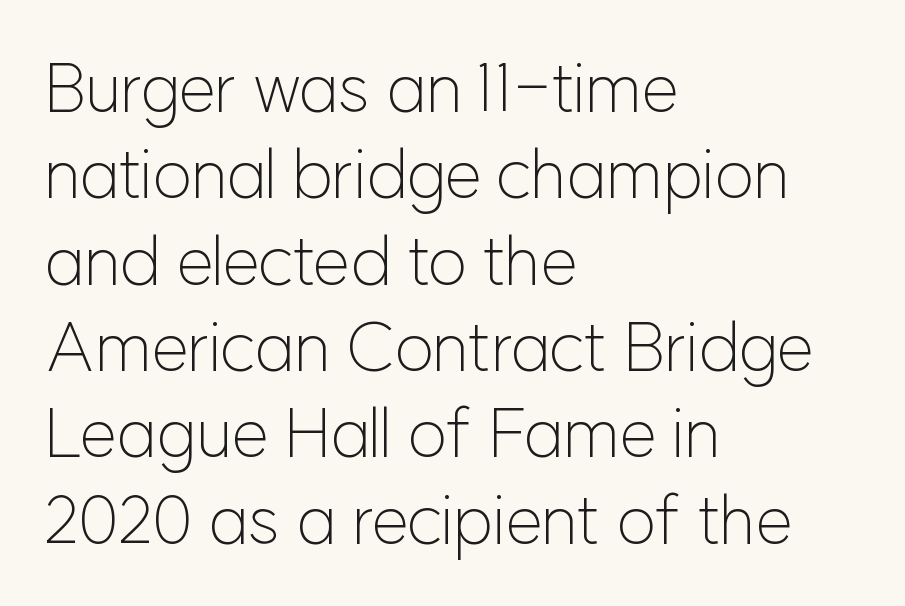
{"serif": "no", "italic": "no", "bold": "no", "weight": "light", "width": "normal", "stroke_contrast": "low", "x_height": "medium", "monospaced": "no", "underline": "no", "align": "left", "line_spacing": "normal", "line_spacing_ratio": 1.27, "letter_spacing": "normal", "letter_spacing_em": 0.0, "glyph_px": 68}
